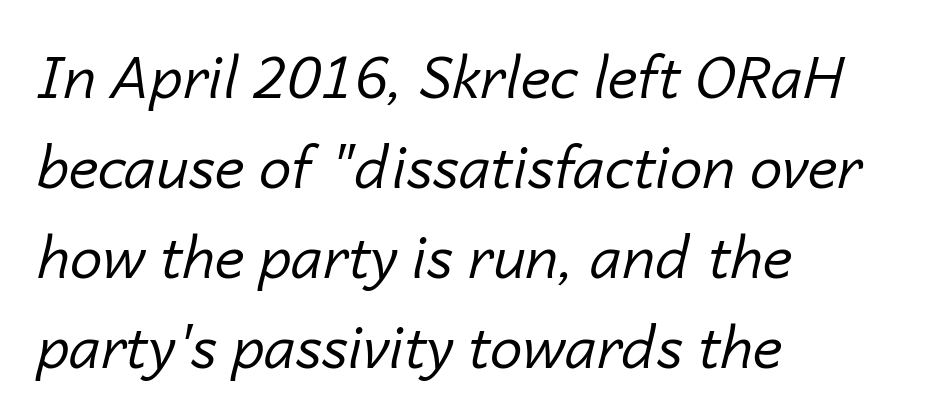
Honestly, the letter spacing is just normal — you wouldn't notice it. The weight would be labelled regular, book, light, or lighter still. One-word summary of the alignment: left. The specimen omits any rule beneath the text block's lines.
